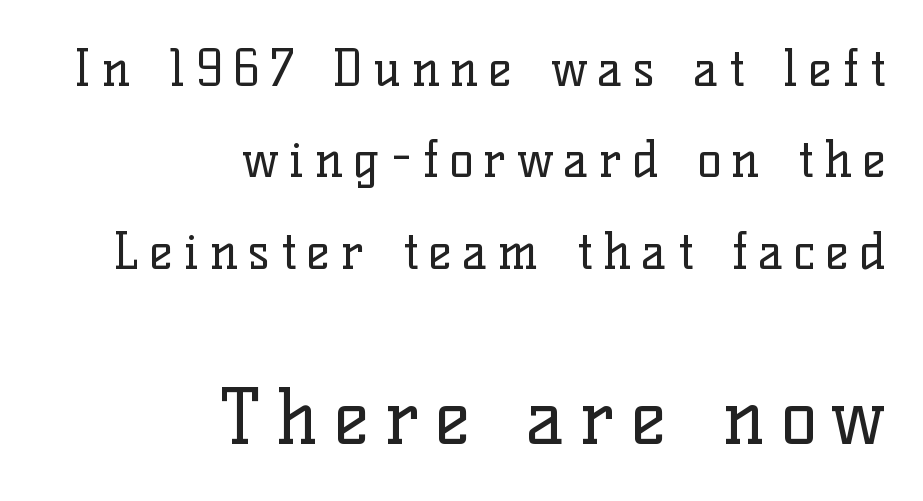
Q: Is the text bold? A: No.
Q: Is the text italic (slanted)? A: No, it is upright.
Q: Is the typeface a serif or a sans-serif typeface? A: Serif.
Q: Is the text underlined? A: No.
Q: How is the paragraph aligned? A: Right-aligned.
Q: Is the spacing between letters normal or unusually wide? A: Unusually wide.
Q: Which block of text is set in a larger size, the first (top) or the second (bottom)? A: The second (bottom) one.
Q: Width (condensed, normal, or wide)? A: Normal.
Q: Stroke contrast? A: Low.
Q: x-height? A: Medium.
Q: Monospaced? A: No.
